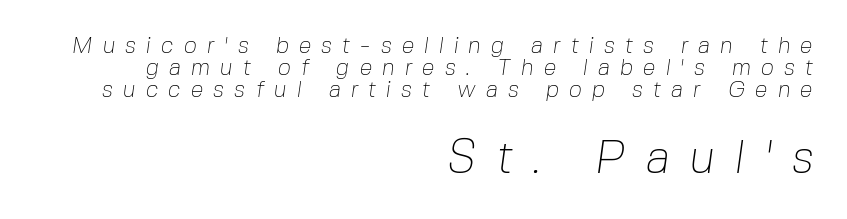
Tightly led — the rows are bunched. You can tell from the bare stems that sans-serif type was used. Nobody drew a line under any word here. Visually the block forms a straight wall on the right and a jagged coastline on the left. The characters are drawn with everyday or finer stroke widths. This sample uses expanded letter spacing, leaving extra air between glyphs.
